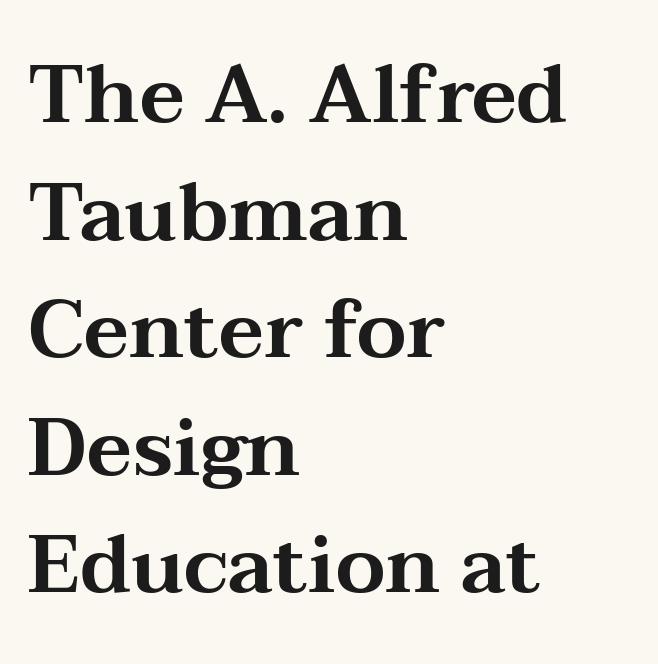
Q: Is the text italic (slanted)? A: No, it is upright.
Q: Is the typeface a serif or a sans-serif typeface? A: Serif.
Q: Is the text underlined? A: No.
Q: How is the paragraph aligned? A: Left-aligned.
Q: Is the spacing between letters normal or unusually wide? A: Normal.
Q: Is the spacing between lines tight, normal or loose? A: Normal.
Q: Width (condensed, normal, or wide)? A: Wide.
Q: Stroke contrast? A: Medium.
Q: x-height? A: Medium.
Q: Monospaced? A: No.
